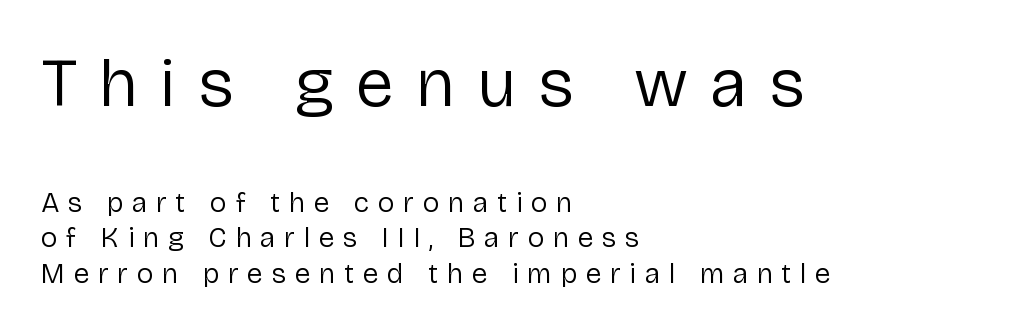
{"serif": "no", "italic": "no", "bold": "no", "weight": "regular", "width": "normal", "stroke_contrast": "low", "x_height": "medium", "monospaced": "no", "underline": "no", "align": "left", "line_spacing": "normal", "line_spacing_ratio": 1.28, "letter_spacing": "wide", "letter_spacing_em": 0.32, "larger_block": "first", "size_ratio": 2.46, "glyph_px": 69}
